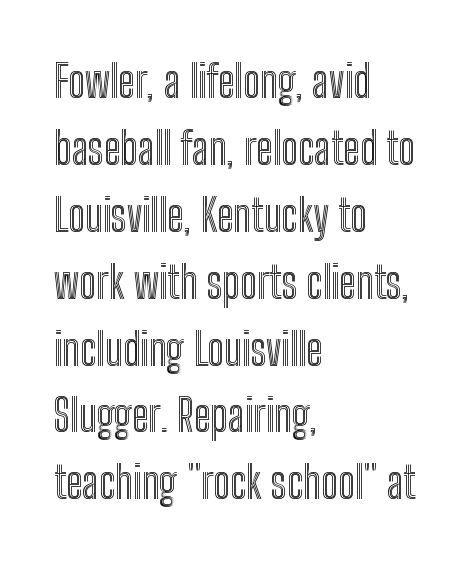
The image shows 44 px condensed type, upright; set left-aligned, normal line spacing (1.52x), normal letter spacing, not underlined; a medium x-height.
